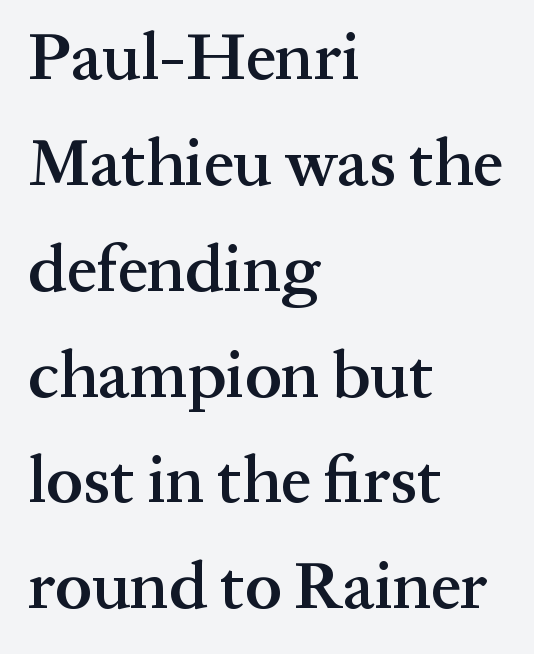
Nobody touched the tracking dial on this one. The paragraph shown leans on its left margin. The passage shown is typed in a proportional face where columns would drift. Do the letters lean? They stand straight. Semibold letterforms, between regular and bold. Compared with typical paragraphs, the rows here are spaced about the same.
